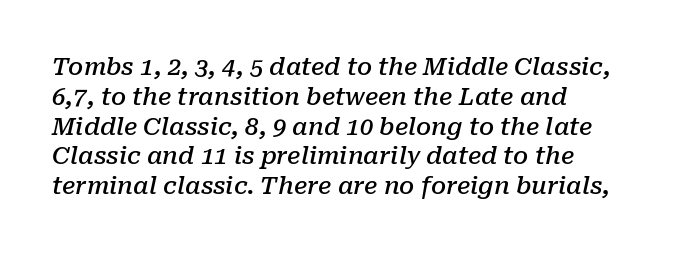
A typesetter would mark this as italic. These lines keep a tight, regular rhythm from letter to letter. Nobody drew a line under any word here. Reading down the block, your eye returns to a fixed left position each line. The glyphs have the mass of a demibold cut, below bold.
